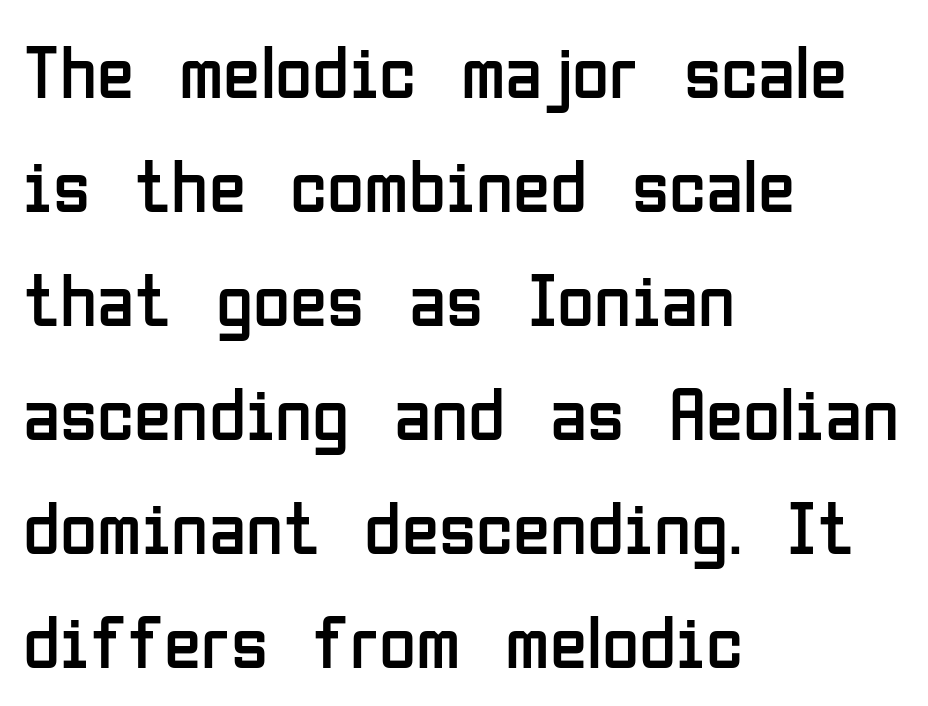
{"serif": "no", "italic": "no", "bold": "no", "weight": "regular", "width": "condensed", "stroke_contrast": "low", "x_height": "medium", "monospaced": "no", "underline": "no", "align": "left", "line_spacing": "normal", "line_spacing_ratio": 1.5, "letter_spacing": "normal", "letter_spacing_em": 0.0, "glyph_px": 76}
